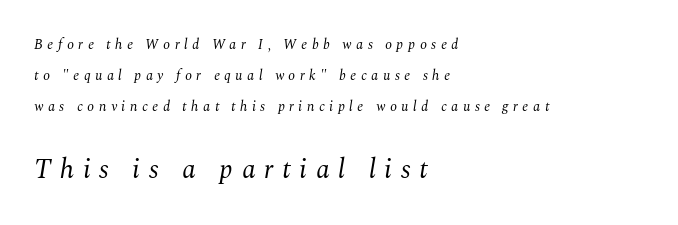
{"italic": "yes", "lean": "right", "slant_degrees": 10, "bold": "no", "underline": "no", "align": "left", "line_spacing": "loose", "line_spacing_ratio": 2.22, "letter_spacing": "wide", "letter_spacing_em": 0.32, "larger_block": "second", "size_ratio": 1.93, "glyph_px": 27}
